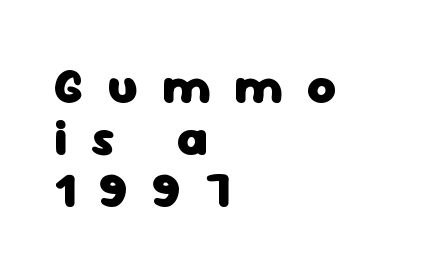
{"serif": "no", "italic": "no", "bold": "yes", "weight": "heavy", "width": "normal", "stroke_contrast": "low", "x_height": "medium", "monospaced": "no", "underline": "no", "align": "left", "line_spacing": "tight", "line_spacing_ratio": 1.06, "letter_spacing": "wide", "letter_spacing_em": 0.49, "glyph_px": 49}
